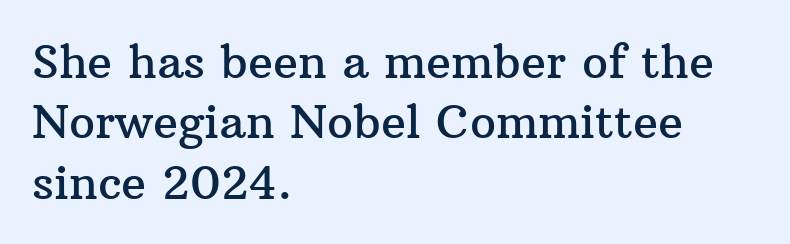
The face used here is seriffed, in the tradition of book romans. Vertical spacing — default. You could not count columns in this text — the font is proportionally spaced. Words appear dense and cohesive because spacing is normal.
